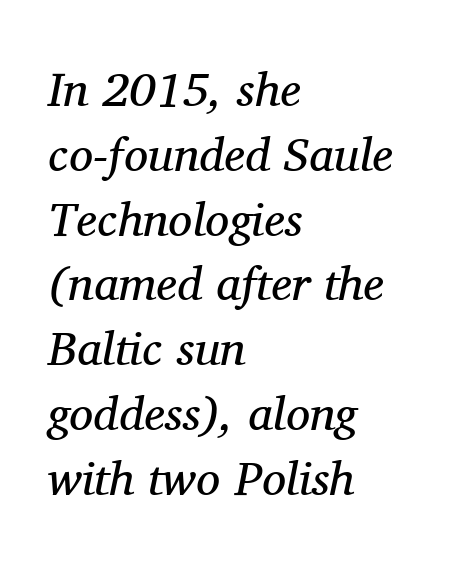
The image shows 48 px regular-weight serif type, italic (leaning right); set left-aligned, normal line spacing (1.35x), normal letter spacing, not underlined; medium stroke contrast and a medium x-height.
